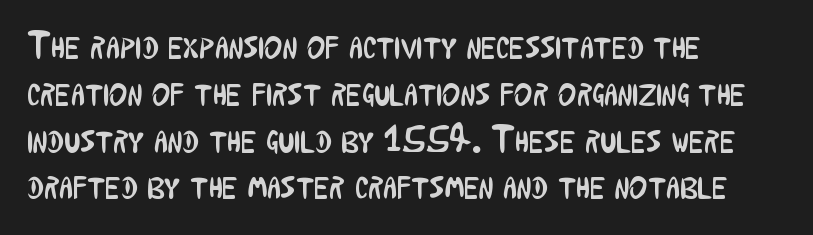
Q: Is the text bold? A: No.
Q: Is the text italic (slanted)? A: No, it is upright.
Q: Is the typeface a serif or a sans-serif typeface? A: Sans-serif.
Q: Is the text underlined? A: No.
Q: How is the paragraph aligned? A: Left-aligned.
Q: Is the spacing between letters normal or unusually wide? A: Normal.
Q: Width (condensed, normal, or wide)? A: Condensed.
Q: Stroke contrast? A: Low.
Q: x-height? A: Medium.
Q: Monospaced? A: No.
